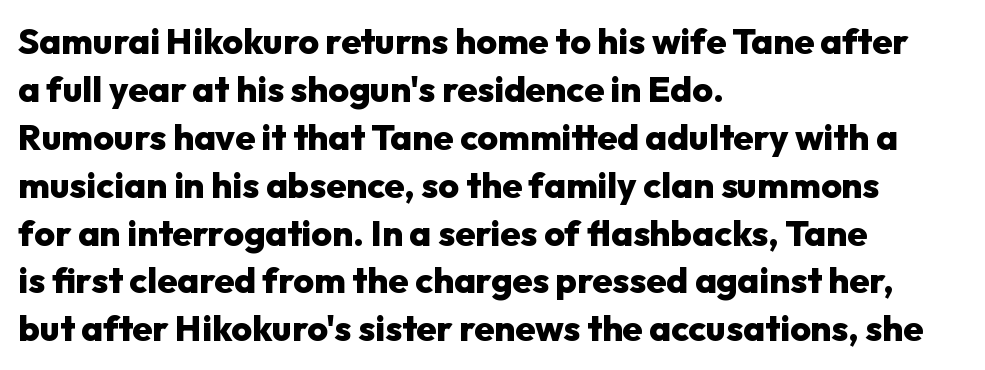
The image shows 36 px heavy sans-serif type, upright; set left-aligned, normal line spacing (1.33x), normal letter spacing, not underlined; low stroke contrast and a medium x-height.
